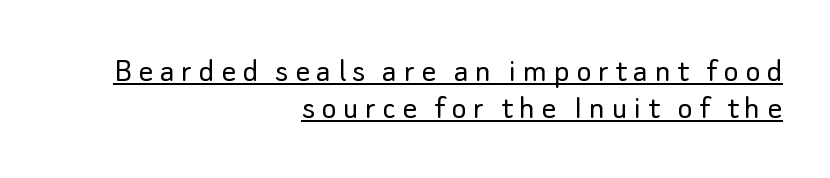
A sans-serif font was chosen for this passage. Varying glyph widths throughout — classic text-font behaviour. A continuous stroke trails under the words, as in a hyperlink. The typesetter chose a ragged-left arrangement here.
